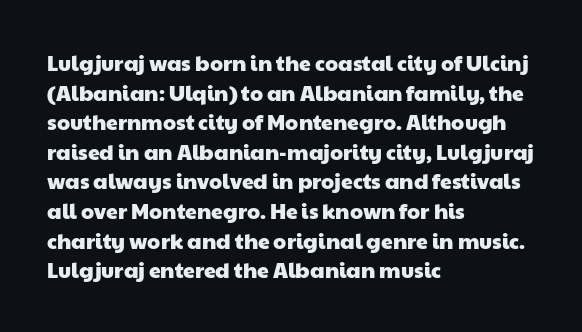
The image shows 21 px text type; set left-aligned, normal line spacing (1.41x), normal letter spacing, not underlined.
